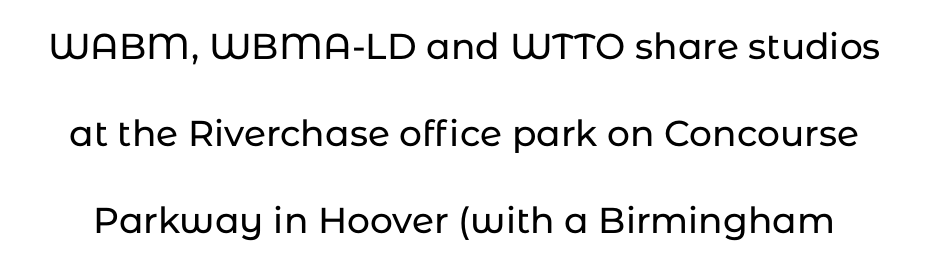
The image shows 36 px sans-serif type, upright; set loose line spacing (2.42x), normal letter spacing, not underlined; low stroke contrast and a medium x-height.
